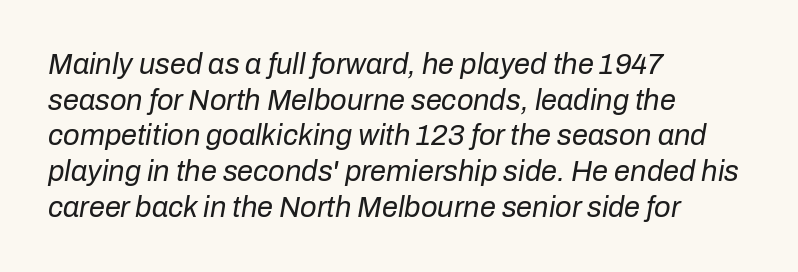
The line texture is even and compact thanks to regular tracking. Notice how the stems are inclined rather than vertical — that's the hallmark of italics. Proportional: the letters do not fall into vertical columns. The rag falls on the right side of this text block. Unbolded letterforms with no extra heft. The zone under the glyphs is completely vacant.
